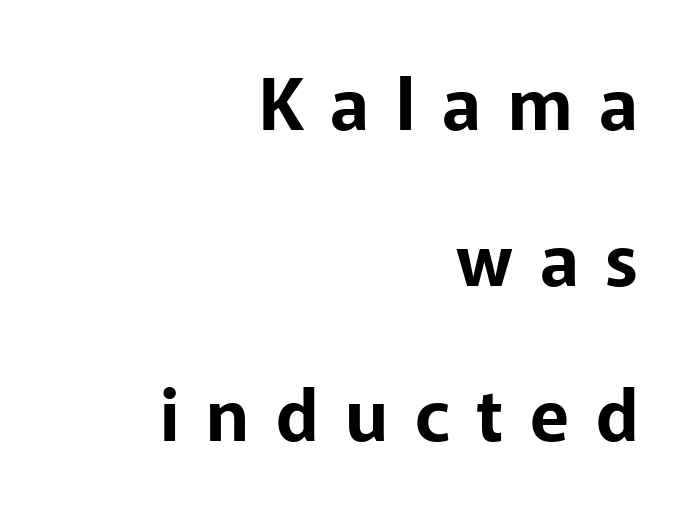
{"serif": "no", "italic": "no", "width": "normal", "stroke_contrast": "low", "x_height": "medium", "monospaced": "no", "underline": "no", "align": "right", "line_spacing": "loose", "line_spacing_ratio": 2.16, "letter_spacing": "wide", "letter_spacing_em": 0.37, "glyph_px": 72}
